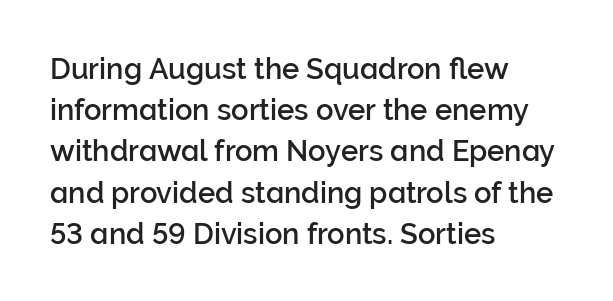
Q: Is the text italic (slanted)? A: No, it is upright.
Q: Is the typeface a serif or a sans-serif typeface? A: Sans-serif.
Q: Is the text underlined? A: No.
Q: How is the paragraph aligned? A: Left-aligned.
Q: Is the spacing between letters normal or unusually wide? A: Normal.
Q: Is the spacing between lines tight, normal or loose? A: Normal.
Q: Width (condensed, normal, or wide)? A: Normal.
Q: Stroke contrast? A: Low.
Q: x-height? A: Medium.
Q: Monospaced? A: No.
